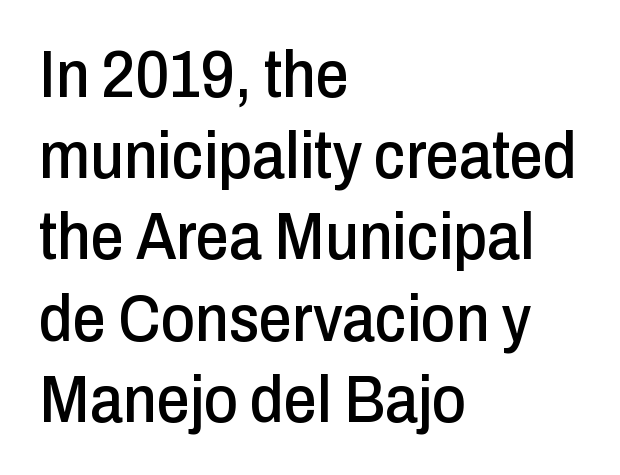
Q: Is the text italic (slanted)? A: No, it is upright.
Q: Is the typeface a serif or a sans-serif typeface? A: Sans-serif.
Q: Is the text underlined? A: No.
Q: How is the paragraph aligned? A: Left-aligned.
Q: Is the spacing between letters normal or unusually wide? A: Normal.
Q: Width (condensed, normal, or wide)? A: Condensed.
Q: Stroke contrast? A: Low.
Q: x-height? A: Medium.
Q: Monospaced? A: No.
